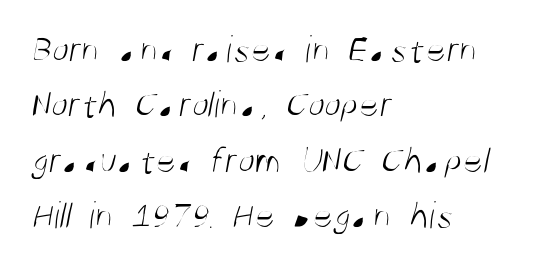
The image shows 39 px light, condensed sans-serif type; set left-aligned, normal line spacing (1.42x), normal letter spacing, not underlined; medium stroke contrast and a large x-height.
